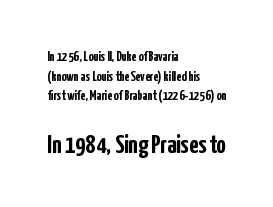
Q: Is the text bold? A: Yes.
Q: Is the text italic (slanted)? A: No, it is upright.
Q: Is the text underlined? A: No.
Q: How is the paragraph aligned? A: Left-aligned.
Q: Is the spacing between letters normal or unusually wide? A: Normal.
Q: Is the spacing between lines tight, normal or loose? A: Normal.
Q: Which block of text is set in a larger size, the first (top) or the second (bottom)? A: The second (bottom) one.
